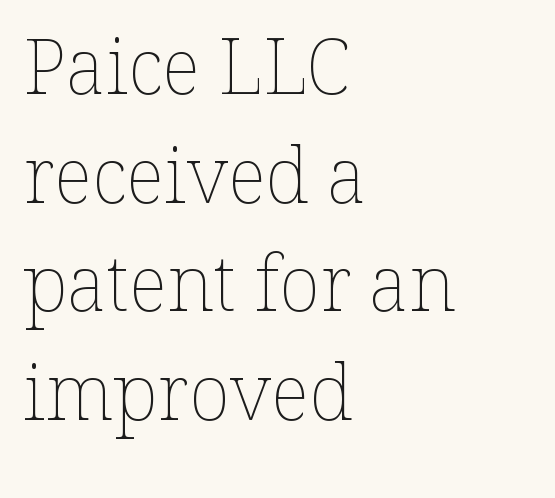
The image shows 77 px thin type, upright; set left-aligned, normal line spacing (1.41x), normal letter spacing, not underlined; low stroke contrast and a medium x-height.
